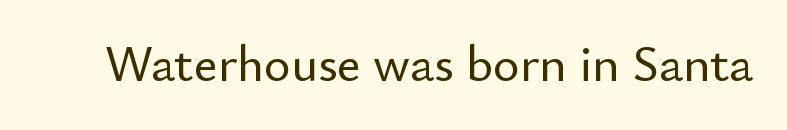
{"serif": "no", "italic": "no", "width": "normal", "stroke_contrast": "low", "x_height": "small", "monospaced": "no", "underline": "no", "letter_spacing": "normal", "letter_spacing_em": 0.0, "glyph_px": 51}
